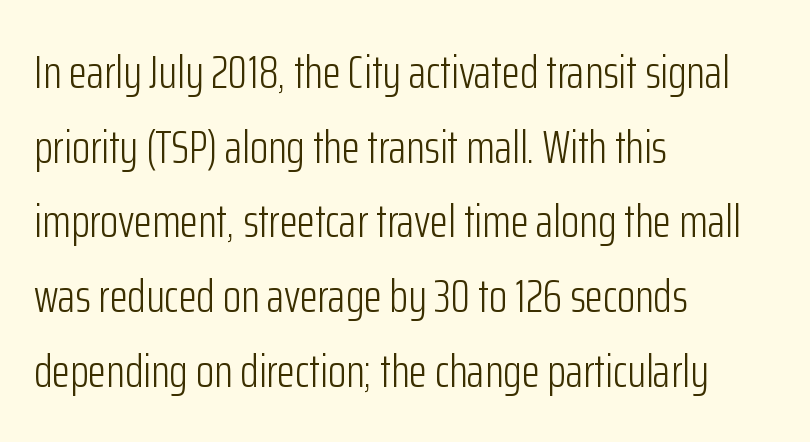
Q: Is the text bold? A: No.
Q: Is the text italic (slanted)? A: No, it is upright.
Q: Is the typeface a serif or a sans-serif typeface? A: Sans-serif.
Q: Is the text underlined? A: No.
Q: How is the paragraph aligned? A: Left-aligned.
Q: Is the spacing between letters normal or unusually wide? A: Normal.
Q: Is the spacing between lines tight, normal or loose? A: Normal.
Q: Width (condensed, normal, or wide)? A: Condensed.
Q: Stroke contrast? A: Low.
Q: x-height? A: Medium.
Q: Monospaced? A: No.
